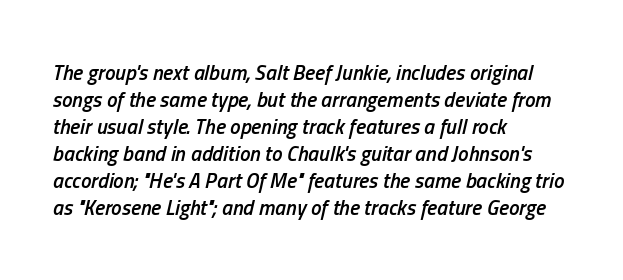
Where is the straight margin? On the left. The baseline area is clear. The face used here has a pronounced slope to its letters. Reading down the column, the eye jumps a familiar distance to each next line. How heavy is the stroke? Medium-heavy — a semibold, shy of bold.
